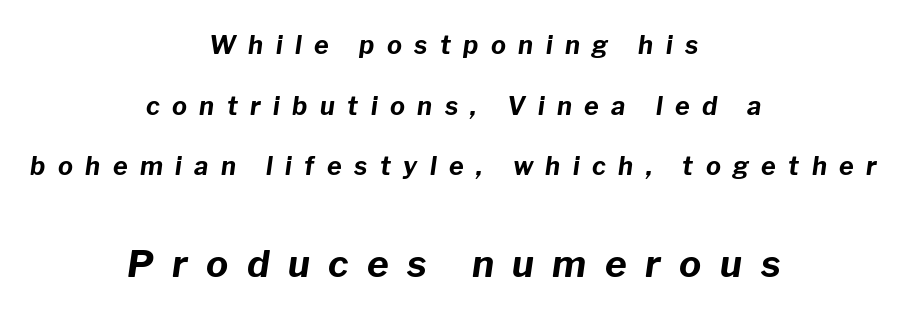
Q: Is the text bold? A: Yes.
Q: Is the text italic (slanted)? A: Yes, it leans right by about 8 degrees.
Q: Is the text underlined? A: No.
Q: How is the paragraph aligned? A: Centered.
Q: Is the spacing between letters normal or unusually wide? A: Unusually wide.
Q: Is the spacing between lines tight, normal or loose? A: Loose.
Q: Which block of text is set in a larger size, the first (top) or the second (bottom)? A: The second (bottom) one.
Q: Width (condensed, normal, or wide)? A: Normal.
Q: Stroke contrast? A: Low.
Q: x-height? A: Medium.
Q: Monospaced? A: No.
